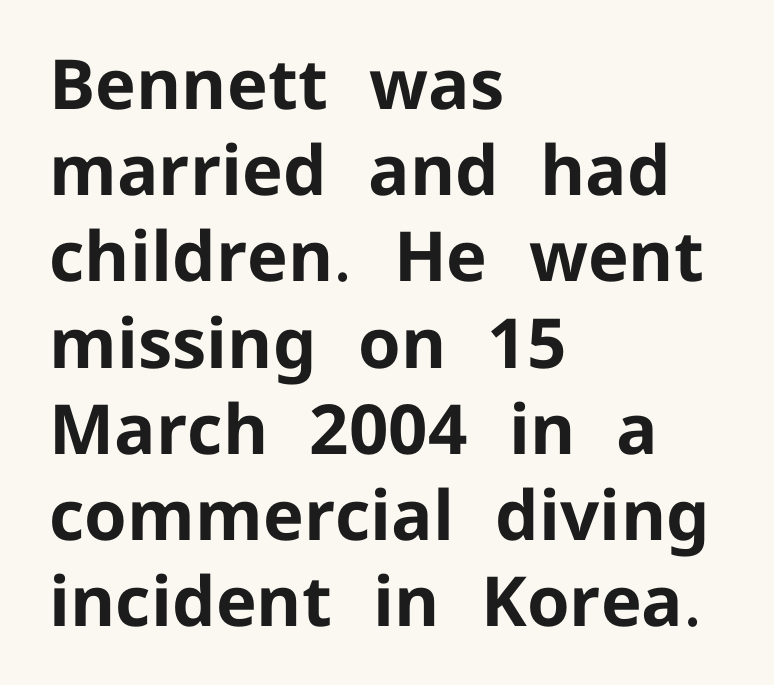
The image shows 69 px bold sans-serif type, upright; set left-aligned, normal line spacing (1.25x), normal letter spacing, not underlined; low stroke contrast and a medium x-height.
